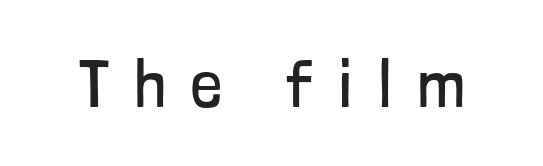
The image shows 68 px regular-weight, condensed sans-serif type, upright; set unusually wide letter spacing (+0.38 em), not underlined; low stroke contrast and a medium x-height.
